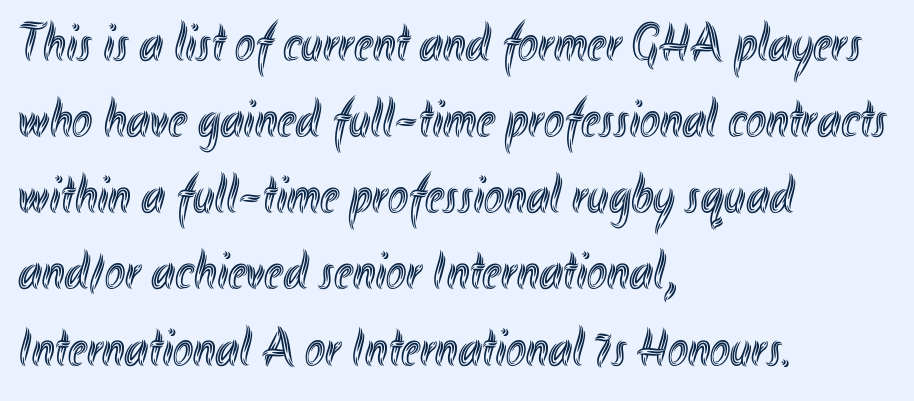
Q: Is the text italic (slanted)? A: Yes.
Q: Is the text underlined? A: No.
Q: How is the paragraph aligned? A: Left-aligned.
Q: Is the spacing between letters normal or unusually wide? A: Normal.
Q: Is the spacing between lines tight, normal or loose? A: Normal.
Q: Width (condensed, normal, or wide)? A: Condensed.
Q: x-height? A: Small.
Q: Monospaced? A: No.
